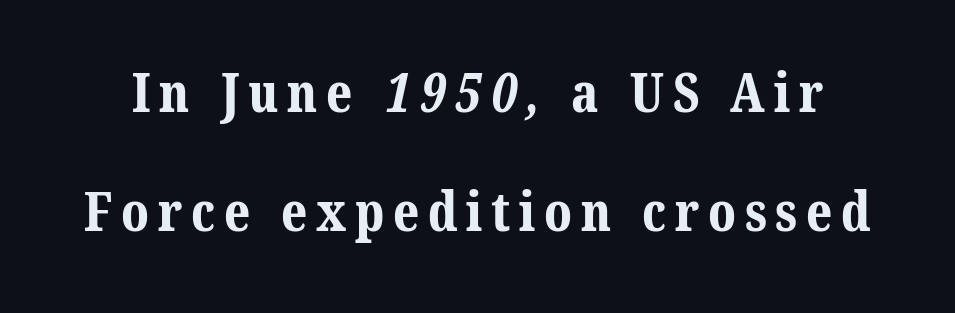
The image shows 54 px bold serif type; set loose line spacing (2.21x), not underlined; medium stroke contrast and a medium x-height.
